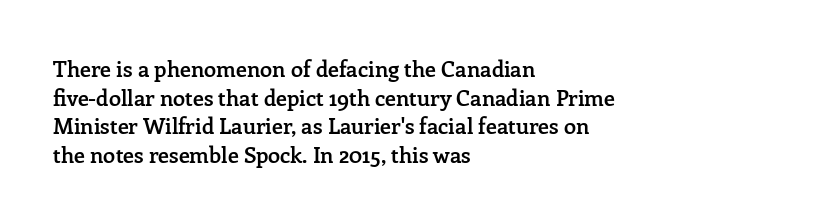
Between one letter and the next there's only the usual sliver of space. Firm but not heavy-handed strokes: this text is semibold. No italicization has been applied; the sample stays upright. Each line starts at the same left margin while the right side varies. Notice how descenders clear the ascenders below comfortably — that's standard leading.
